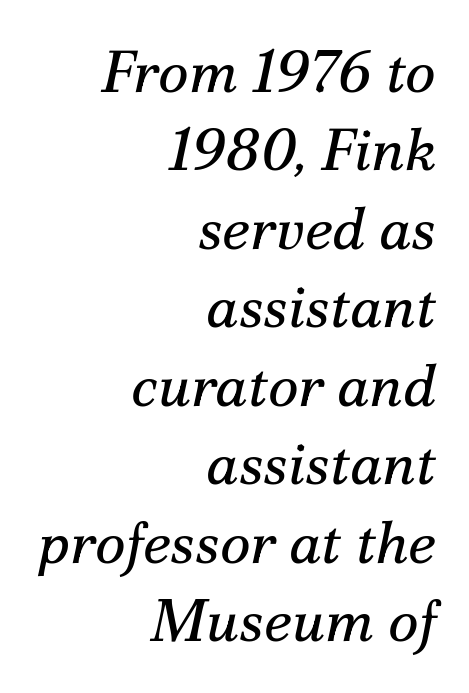
Q: Is the text bold? A: No.
Q: Is the text italic (slanted)? A: Yes, it leans right by about 12 degrees.
Q: Is the typeface a serif or a sans-serif typeface? A: Serif.
Q: Is the text underlined? A: No.
Q: How is the paragraph aligned? A: Right-aligned.
Q: Is the spacing between letters normal or unusually wide? A: Normal.
Q: Is the spacing between lines tight, normal or loose? A: Normal.
Q: Width (condensed, normal, or wide)? A: Normal.
Q: Stroke contrast? A: Medium.
Q: x-height? A: Small.
Q: Monospaced? A: No.
